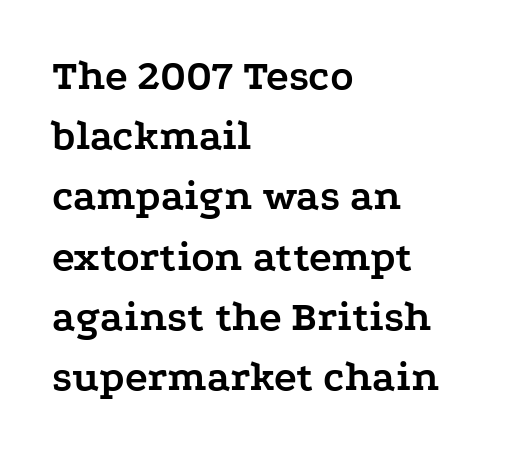
The face used here is seriffed, in the tradition of book romans. Evenly set lines give the paragraph a standard silhouette. The characters look thick and weighty, a clear bold. The letters advance in unequal steps, a hallmark of proportional type. Where is the straight margin? On the left.
